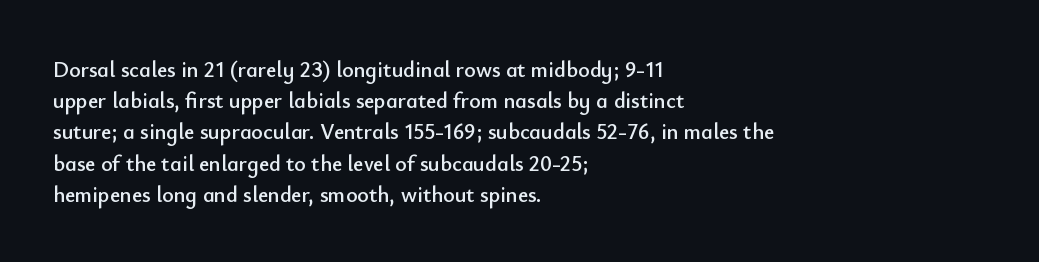
{"italic": "no", "underline": "no", "align": "left", "line_spacing": "normal", "line_spacing_ratio": 1.42, "letter_spacing": "normal", "letter_spacing_em": 0.0, "glyph_px": 22}
